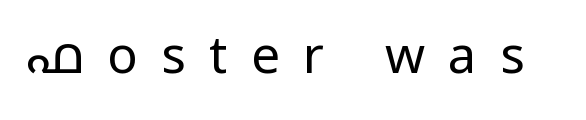
Are there feet on the stems? There aren't — it's a sans. Descenders are the only things crossing below the line. Is this a fixed-width face? No — the glyphs have proportional, varying widths. How are the letters spaced? Widely, with obvious added tracking. Style check: upright. Weight: not bold — regular or lighter.
